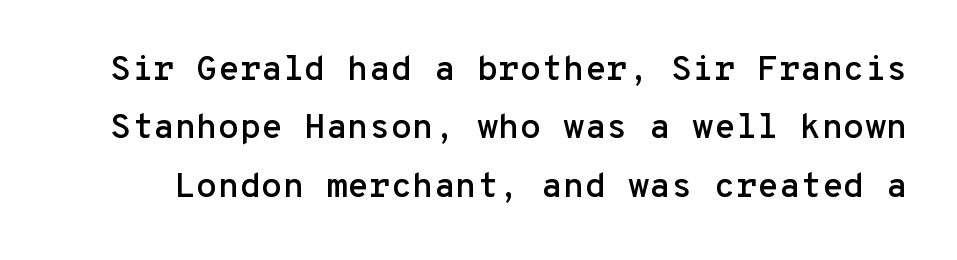
Q: Is the text italic (slanted)? A: No, it is upright.
Q: Is the typeface a serif or a sans-serif typeface? A: Sans-serif.
Q: Is the text underlined? A: No.
Q: Is the spacing between letters normal or unusually wide? A: Normal.
Q: Is the spacing between lines tight, normal or loose? A: Normal.
Q: Width (condensed, normal, or wide)? A: Normal.
Q: Stroke contrast? A: Low.
Q: x-height? A: Medium.
Q: Monospaced? A: Yes.
